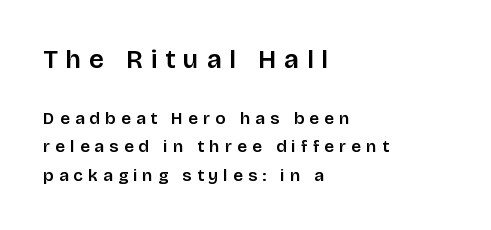
The image shows 26 px text type, upright; set left-aligned, normal line spacing (1.69x), unusually wide letter spacing (+0.31 em), not underlined; the first (top) block is 1.53x larger.
